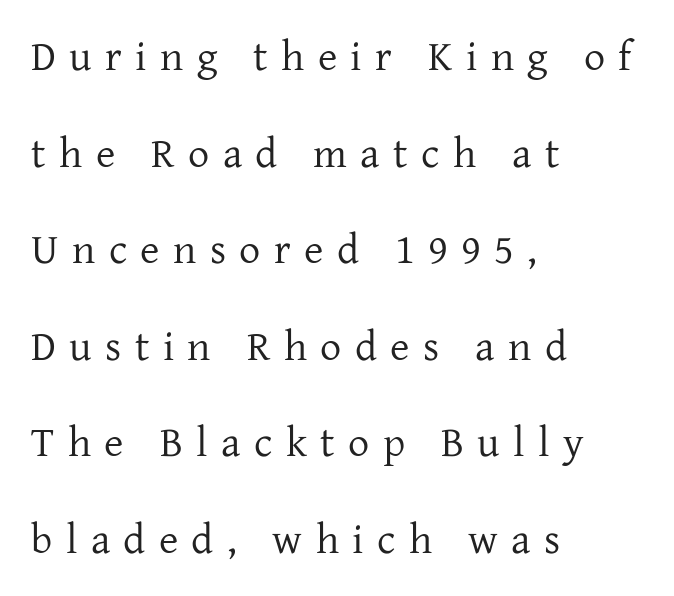
The image shows 42 px regular-weight serif type, upright; set left-aligned, loose line spacing (2.3x), unusually wide letter spacing (+0.32 em), not underlined; low stroke contrast and a medium x-height.
